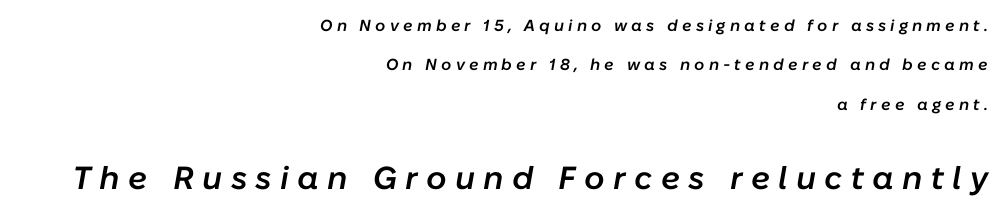
Q: Is the text bold? A: Semi-bold.
Q: Is the text italic (slanted)? A: Yes, it leans right by about 10 degrees.
Q: Is the text underlined? A: No.
Q: How is the paragraph aligned? A: Right-aligned.
Q: Is the spacing between letters normal or unusually wide? A: Unusually wide.
Q: Is the spacing between lines tight, normal or loose? A: Loose.
Q: Which block of text is set in a larger size, the first (top) or the second (bottom)? A: The second (bottom) one.
Q: Width (condensed, normal, or wide)? A: Normal.
Q: Stroke contrast? A: Low.
Q: x-height? A: Medium.
Q: Monospaced? A: No.
